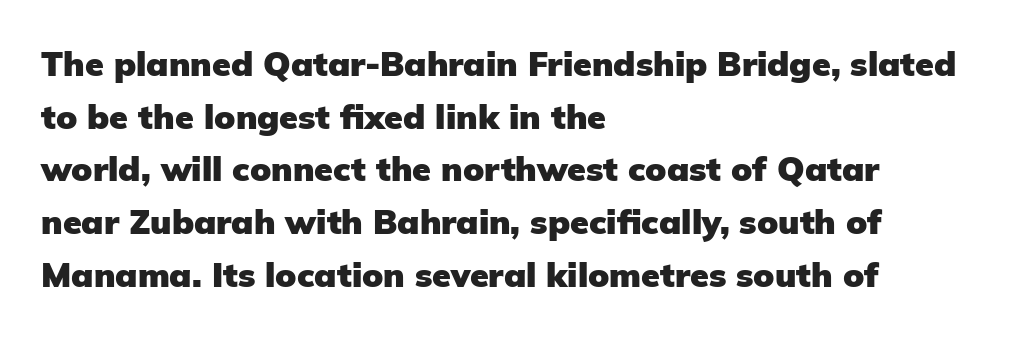
The specimen omits any rule beneath the text block's lines. In terms of letterform style, serifs are entirely absent. Nothing unusual about the tracking: characters are spaced as the font intends. This block has exactly the height ordinary leading produces. The type sits square on the baseline with zero lean. Character widths vary here, with narrow letters taking less room than wide ones.
